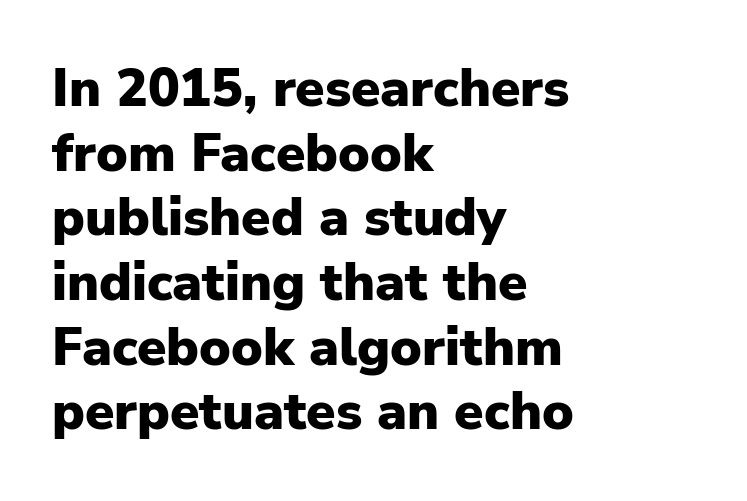
Q: Is the text bold? A: Yes.
Q: Is the text italic (slanted)? A: No, it is upright.
Q: Is the typeface a serif or a sans-serif typeface? A: Sans-serif.
Q: Is the text underlined? A: No.
Q: How is the paragraph aligned? A: Left-aligned.
Q: Is the spacing between letters normal or unusually wide? A: Normal.
Q: Width (condensed, normal, or wide)? A: Normal.
Q: Stroke contrast? A: Low.
Q: x-height? A: Medium.
Q: Monospaced? A: No.
